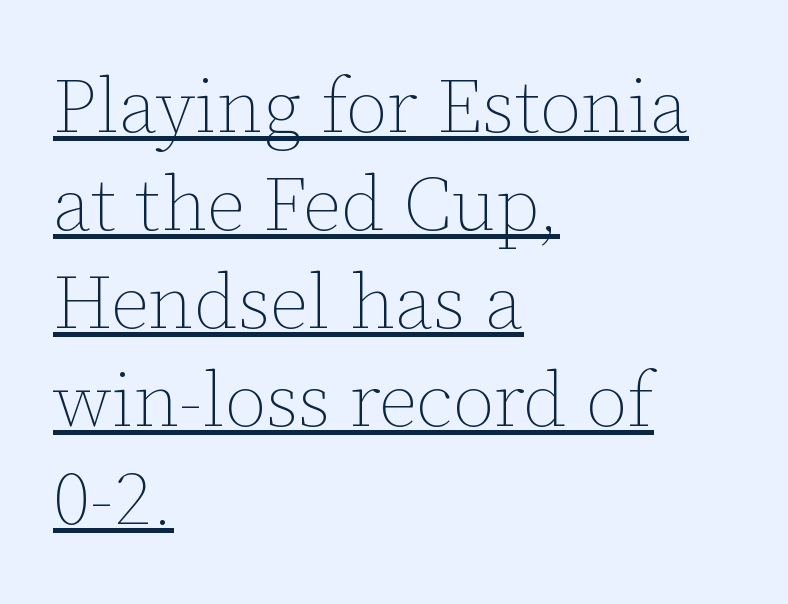
{"italic": "no", "bold": "no", "weight": "thin", "width": "normal", "stroke_contrast": "low", "x_height": "medium", "monospaced": "no", "underline": "yes", "align": "left", "line_spacing": "normal", "line_spacing_ratio": 1.29, "letter_spacing": "normal", "letter_spacing_em": 0.0, "glyph_px": 76}
